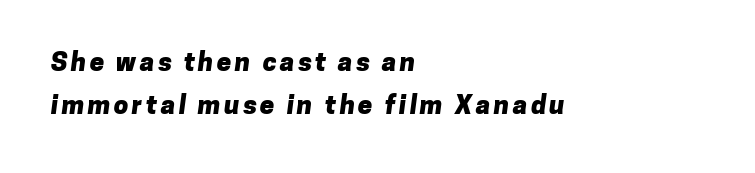
Q: Is the text bold? A: Yes.
Q: Is the text underlined? A: No.
Q: How is the paragraph aligned? A: Left-aligned.
Q: Is the spacing between lines tight, normal or loose? A: Normal.
